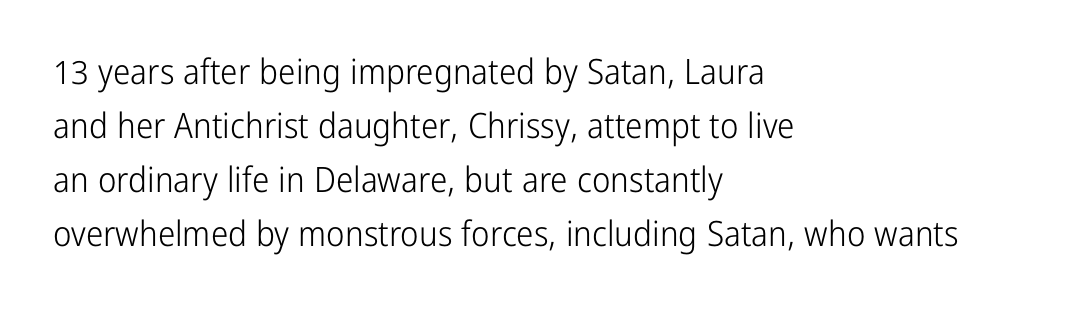
{"serif": "no", "italic": "no", "bold": "no", "weight": "light", "width": "condensed", "stroke_contrast": "low", "x_height": "medium", "monospaced": "no", "underline": "no", "align": "left", "line_spacing": "normal", "line_spacing_ratio": 1.54, "letter_spacing": "normal", "letter_spacing_em": 0.0, "glyph_px": 35}
